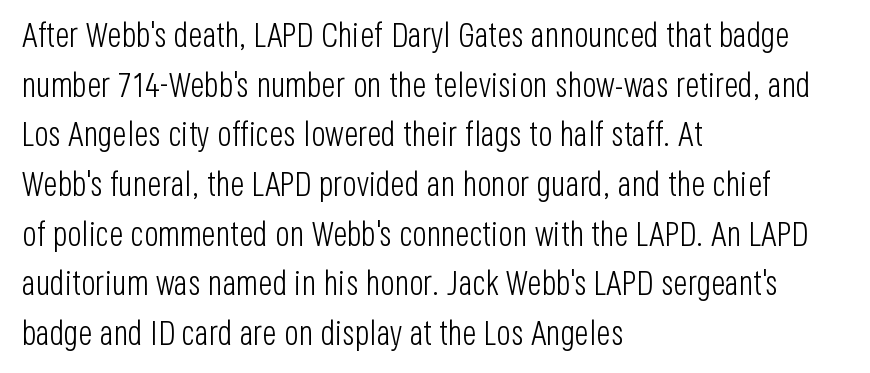
{"serif": "no", "italic": "no", "bold": "no", "weight": "light", "width": "condensed", "stroke_contrast": "low", "x_height": "large", "monospaced": "no", "underline": "no", "align": "left", "line_spacing": "normal", "line_spacing_ratio": 1.46, "letter_spacing": "normal", "letter_spacing_em": 0.0, "glyph_px": 34}
